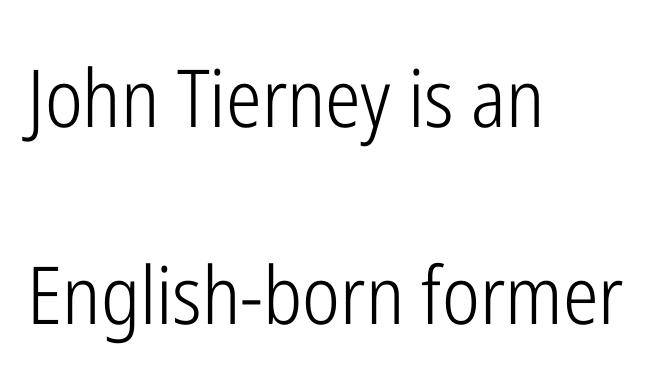
On a weight scale, this lands at 450 or below. Baseline-to-baseline distance is far greater than the letter height. Spacing verdict: proportional, widths tailored to each character. The specimen omits any rule beneath the text block's lines. Spacing between characters is what you'd get straight out of the box.
